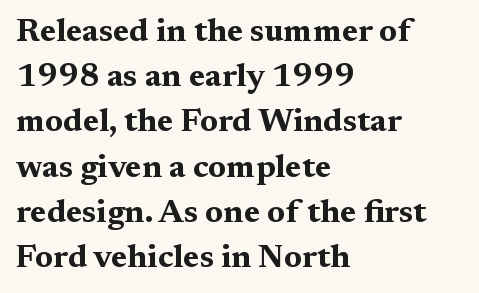
You could not count columns in this text — the font is proportionally spaced. This sample uses an upright cut, with every glyph sitting square on the baseline. Compared with an ordinary text face, these strokes are far heavier — a full bold. Check the space under the baseline: it is left empty.
